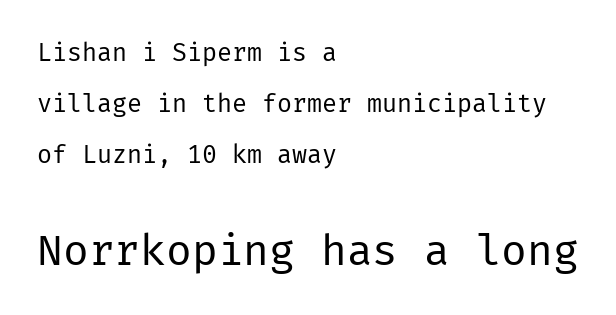
{"serif": "no", "italic": "no", "bold": "no", "weight": "regular", "width": "normal", "stroke_contrast": "low", "x_height": "medium", "underline": "no", "align": "left", "line_spacing": "loose", "line_spacing_ratio": 2.04, "letter_spacing": "normal", "letter_spacing_em": 0.0, "larger_block": "second", "size_ratio": 1.72, "glyph_px": 43}
